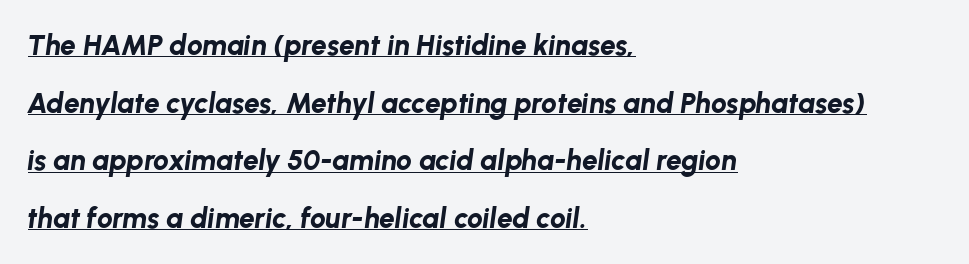
{"italic": "yes", "lean": "right", "slant_degrees": 8, "bold": "yes", "weight": "bold", "width": "normal", "stroke_contrast": "low", "x_height": "medium", "monospaced": "no", "underline": "yes", "align": "left", "line_spacing": "loose", "line_spacing_ratio": 2.06, "letter_spacing": "normal", "letter_spacing_em": 0.0, "glyph_px": 28}
